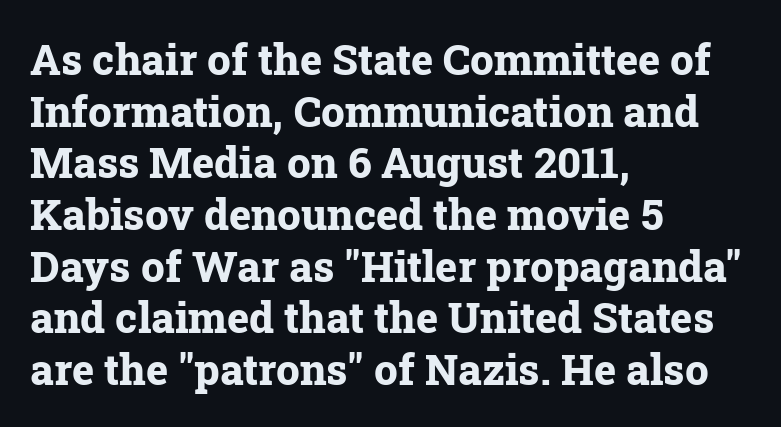
You could not count columns in this text — the font is proportionally spaced. The letterforms sit shoulder to shoulder at normal distance. The lettering stays uniformly vertical, giving the passage a roman look. A clean baseline with only descenders dipping below it. Typeset ragged right — the left edge is the straight one.
